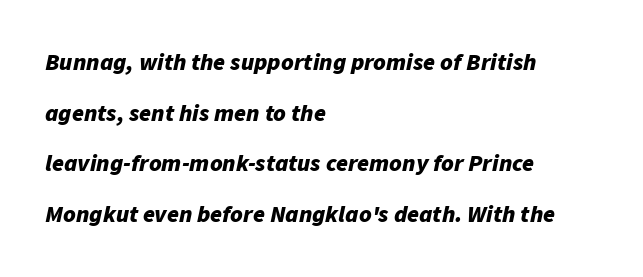
{"italic": "yes", "lean": "right", "slant_degrees": 11, "bold": "yes", "underline": "no", "align": "left", "line_spacing": "loose", "line_spacing_ratio": 2.11, "letter_spacing": "normal", "letter_spacing_em": 0.0, "glyph_px": 24}
